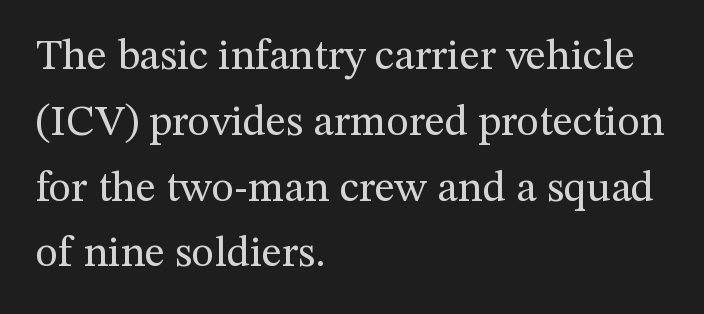
The image shows 43 px regular-weight serif type, upright; set left-aligned, normal line spacing (1.53x), normal letter spacing, not underlined; medium stroke contrast and a medium x-height.
